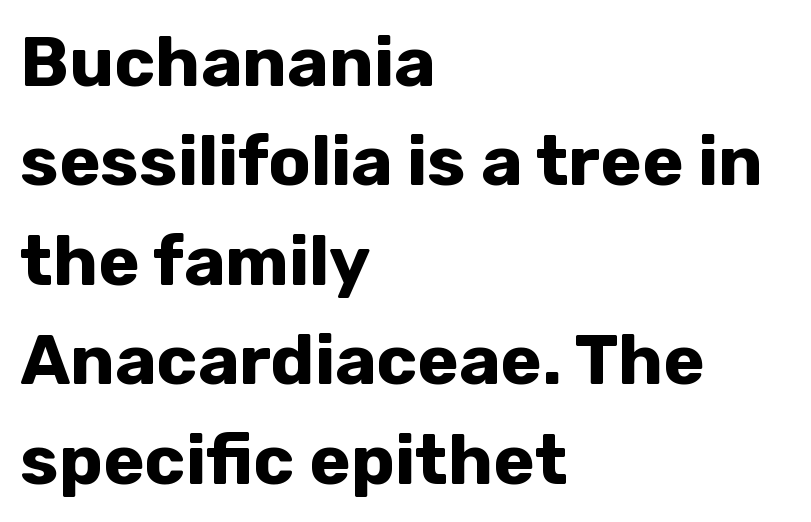
{"serif": "no", "italic": "no", "bold": "yes", "weight": "bold", "width": "normal", "stroke_contrast": "low", "x_height": "medium", "monospaced": "no", "underline": "no", "align": "left", "line_spacing": "normal", "line_spacing_ratio": 1.42, "letter_spacing": "normal", "letter_spacing_em": 0.0, "glyph_px": 70}
